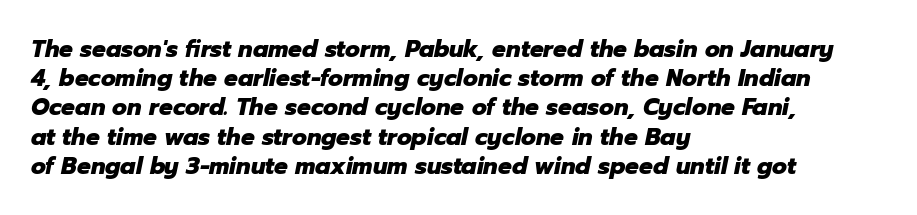
{"italic": "yes", "lean": "right", "slant_degrees": 12, "bold": "yes", "underline": "no", "align": "left", "line_spacing": "normal", "line_spacing_ratio": 1.27, "letter_spacing": "normal", "letter_spacing_em": 0.0, "glyph_px": 23}
